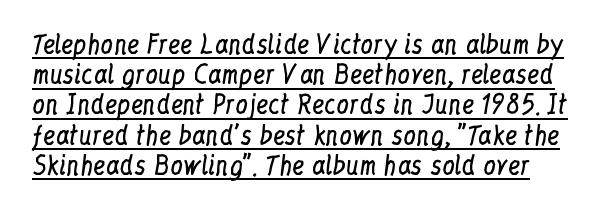
Q: Is the text bold? A: No.
Q: Is the text italic (slanted)? A: Yes.
Q: Is the text underlined? A: Yes.
Q: Is the spacing between letters normal or unusually wide? A: Normal.
